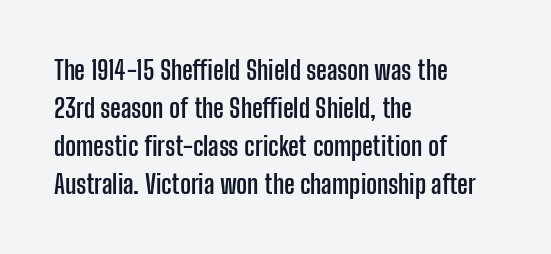
The image shows 26 px bold type, upright; set left-aligned, normal line spacing (1.46x), normal letter spacing, not underlined.
